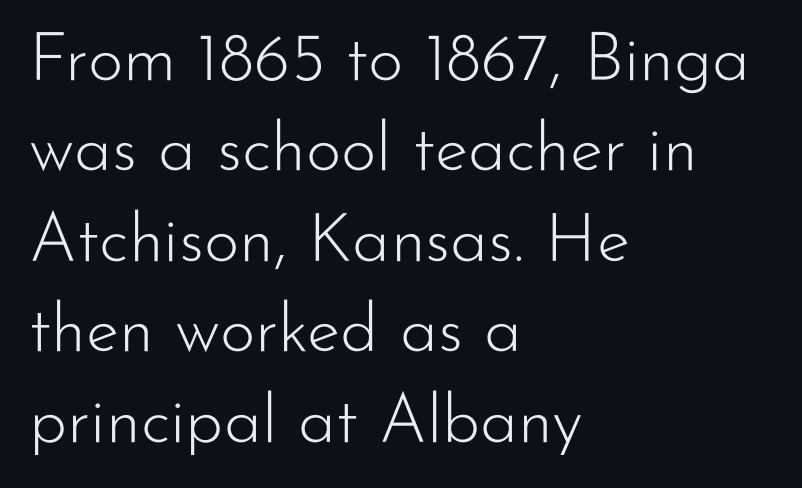
The image shows 68 px light sans-serif type, upright; set left-aligned, normal line spacing (1.33x), normal letter spacing, not underlined; low stroke contrast and a small x-height.
